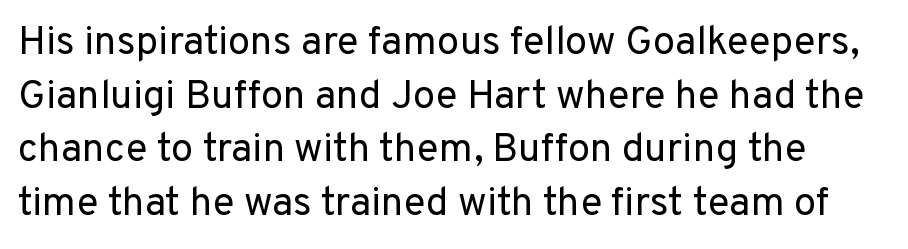
Q: Is the text bold? A: No.
Q: Is the text italic (slanted)? A: No, it is upright.
Q: Is the typeface a serif or a sans-serif typeface? A: Sans-serif.
Q: Is the text underlined? A: No.
Q: Is the spacing between letters normal or unusually wide? A: Normal.
Q: Is the spacing between lines tight, normal or loose? A: Normal.
Q: Width (condensed, normal, or wide)? A: Normal.
Q: Stroke contrast? A: Low.
Q: x-height? A: Medium.
Q: Monospaced? A: No.
